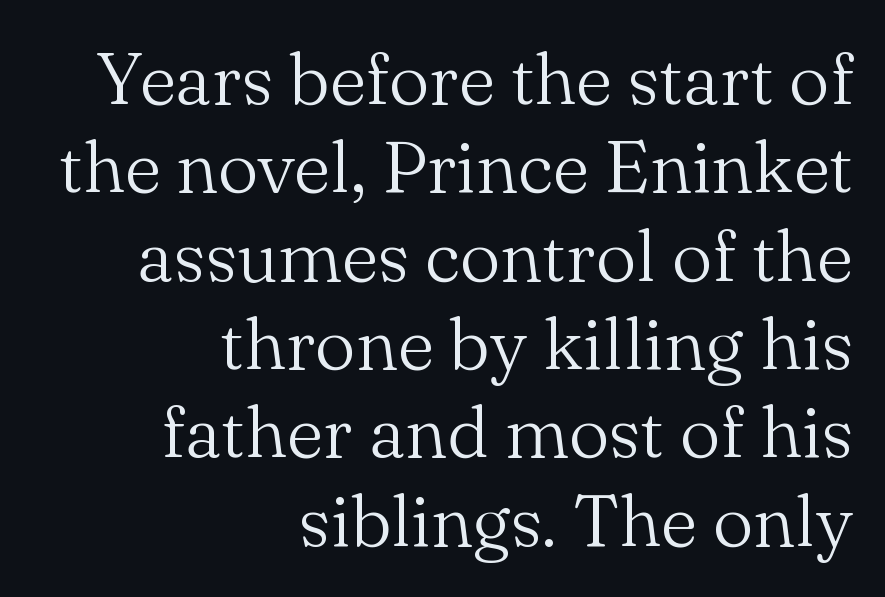
The image shows 73 px light serif type, upright; set right-aligned, line spacing 1.21x, normal letter spacing, not underlined; medium stroke contrast and a small x-height.
